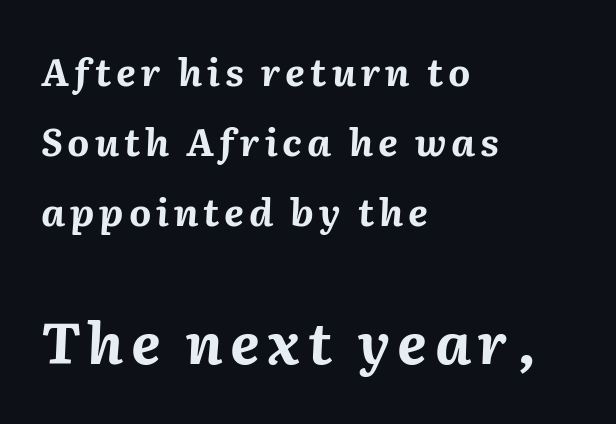
Q: Is the text bold? A: Yes.
Q: Is the text italic (slanted)? A: Yes, it leans right by about 2 degrees.
Q: Is the text underlined? A: No.
Q: How is the paragraph aligned? A: Left-aligned.
Q: Which block of text is set in a larger size, the first (top) or the second (bottom)? A: The second (bottom) one.
Q: Width (condensed, normal, or wide)? A: Normal.
Q: Stroke contrast? A: Medium.
Q: x-height? A: Medium.
Q: Monospaced? A: No.
